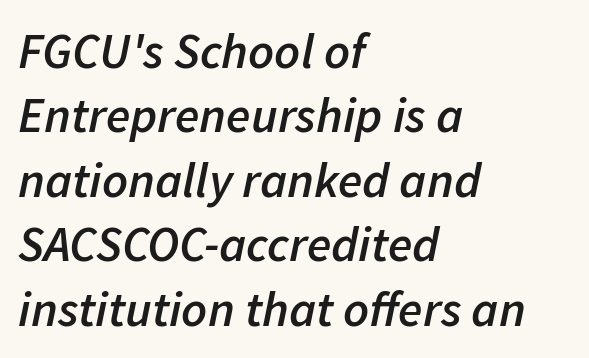
Q: Is the text bold? A: Semi-bold.
Q: Is the text italic (slanted)? A: Yes, it leans right by about 11 degrees.
Q: Is the text underlined? A: No.
Q: How is the paragraph aligned? A: Left-aligned.
Q: Is the spacing between letters normal or unusually wide? A: Normal.
Q: Is the spacing between lines tight, normal or loose? A: Normal.
Q: Width (condensed, normal, or wide)? A: Normal.
Q: Stroke contrast? A: Low.
Q: x-height? A: Medium.
Q: Monospaced? A: No.
